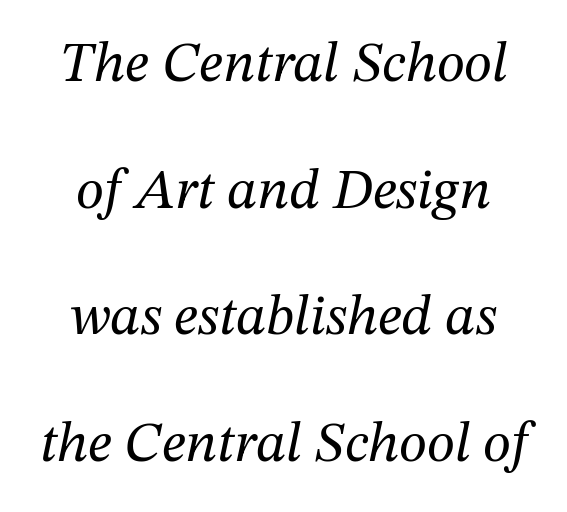
The image shows 57 px regular-weight serif type, italic (leaning right); set loose line spacing (2.22x), normal letter spacing, not underlined; medium stroke contrast and a medium x-height.
